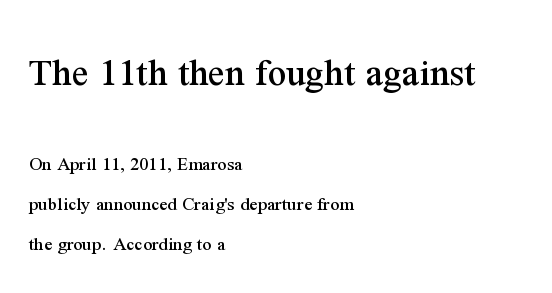
The image shows 41 px serif type, upright; set left-aligned, loose line spacing (1.99x), normal letter spacing, not underlined; the first (top) block is 2.05x larger; medium stroke contrast and a medium x-height.
